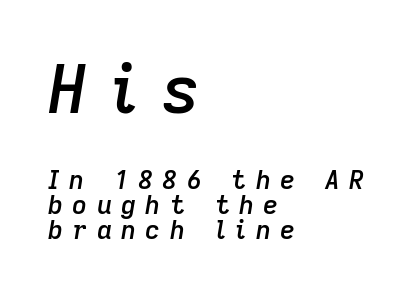
Would a proofreader flag this as italicized? Yes. Words float on clear page, feet unadorned. Note the varied advance widths — an 'i' is clearly narrower than an 'm'. Compared with typical paragraphs, the rows here are closer together. Block one is the big one; block two sits smaller underneath. Which margin do the lines hug? The left one — the right edge is uneven.
